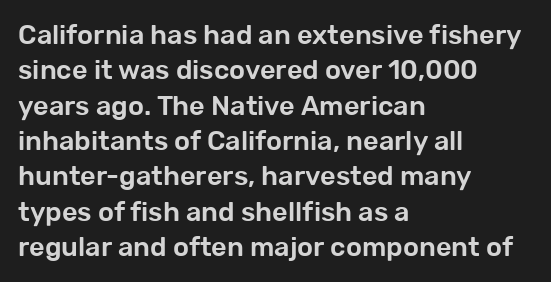
{"italic": "no", "underline": "no", "align": "left", "line_spacing": "normal", "line_spacing_ratio": 1.31, "letter_spacing": "normal", "letter_spacing_em": 0.0, "glyph_px": 27}
